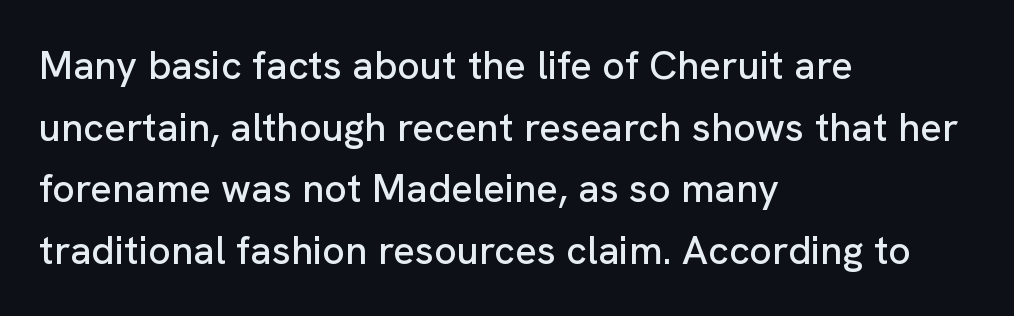
Visually the block forms a straight wall on the left and a jagged coastline on the right. Examine the stroke ends and you'll find no serifs. Underlining? Definitely not there. The face used here is rendered with its standard letterfit. Think of a printed novel: that variable character pitch is what you see here.
